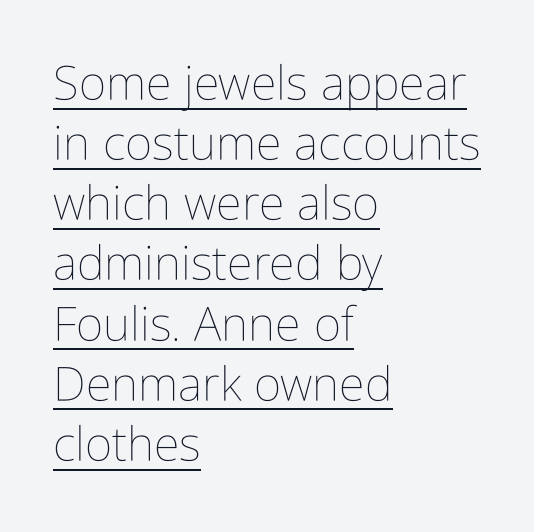
Q: Is the text bold? A: No.
Q: Is the text italic (slanted)? A: No, it is upright.
Q: Is the text underlined? A: Yes.
Q: How is the paragraph aligned? A: Left-aligned.
Q: Is the spacing between letters normal or unusually wide? A: Normal.
Q: Is the spacing between lines tight, normal or loose? A: Normal.
Q: Width (condensed, normal, or wide)? A: Condensed.
Q: Stroke contrast? A: Low.
Q: x-height? A: Medium.
Q: Monospaced? A: No.
